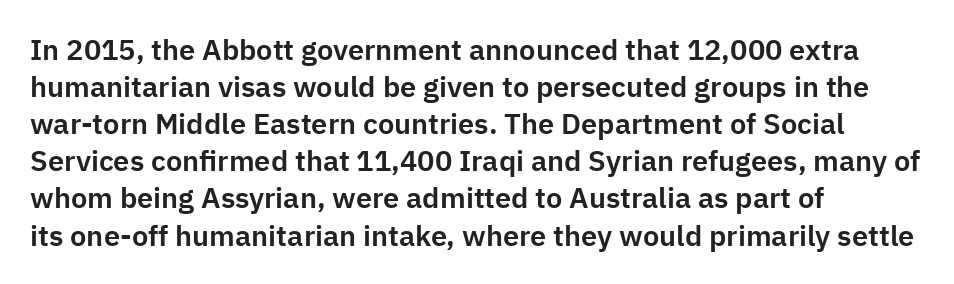
Has an underline been added? It has not. Is the letter spacing exaggerated? No — it looks like the ordinary default. Is this a fixed-width face? No — the glyphs have proportional, varying widths. It's the straight-up-and-down kind of type. Horizontally, the lines are justified to the leading edge only.
